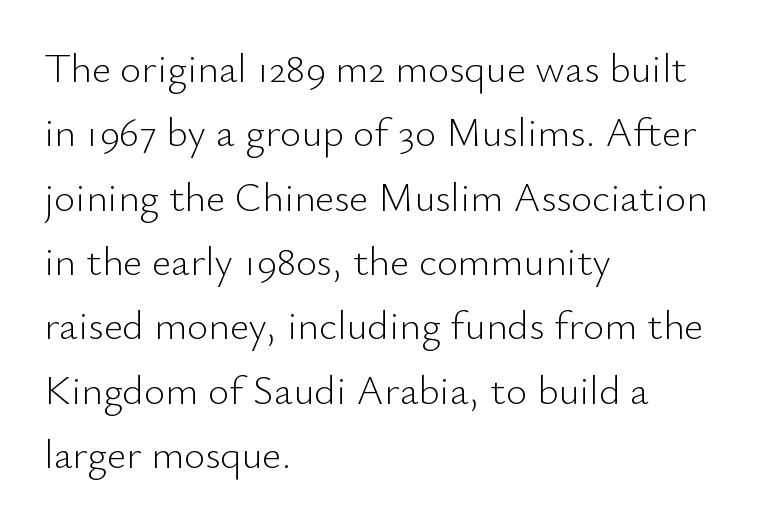
The type sits square on the baseline with zero lean. The rows are spaced the way most documents space them. Here the designer chose a conventional face with non-uniform glyph widths. Here the glyphs are tracked normally, forming tight word shapes.
